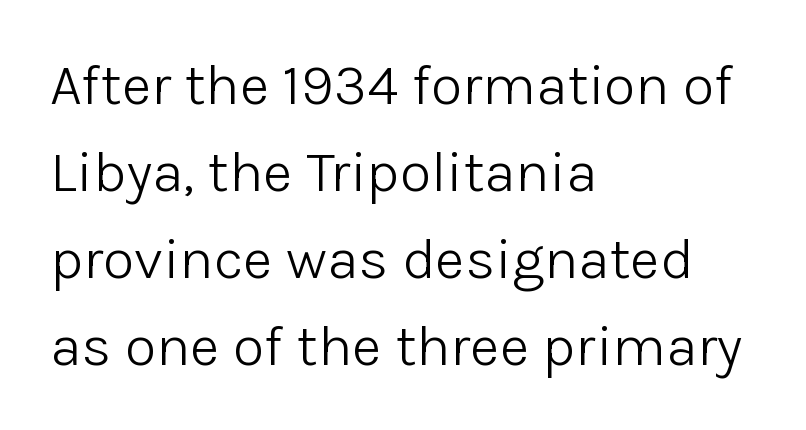
{"serif": "no", "italic": "no", "bold": "no", "weight": "light", "width": "normal", "stroke_contrast": "low", "x_height": "medium", "monospaced": "no", "underline": "no", "align": "left", "line_spacing": "normal", "line_spacing_ratio": 1.5, "letter_spacing": "normal", "letter_spacing_em": 0.0, "glyph_px": 58}
